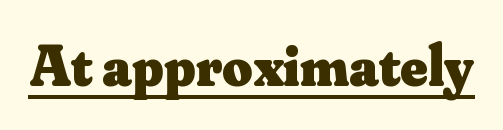
Vertical strokes here are truly vertical. Inter-character spacing is left at the font's built-in metrics. Typographically, this falls in the serif category. Weight check: bold — yes, fully. Looks like regular typesetting: each glyph gets only the width it needs.
